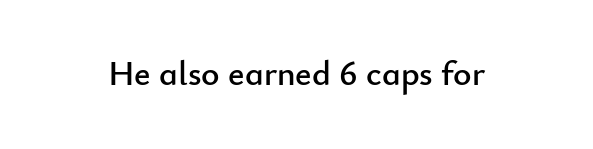
{"serif": "no", "italic": "no", "width": "normal", "stroke_contrast": "low", "x_height": "small", "monospaced": "no", "underline": "no", "letter_spacing": "normal", "letter_spacing_em": 0.0, "glyph_px": 35}
